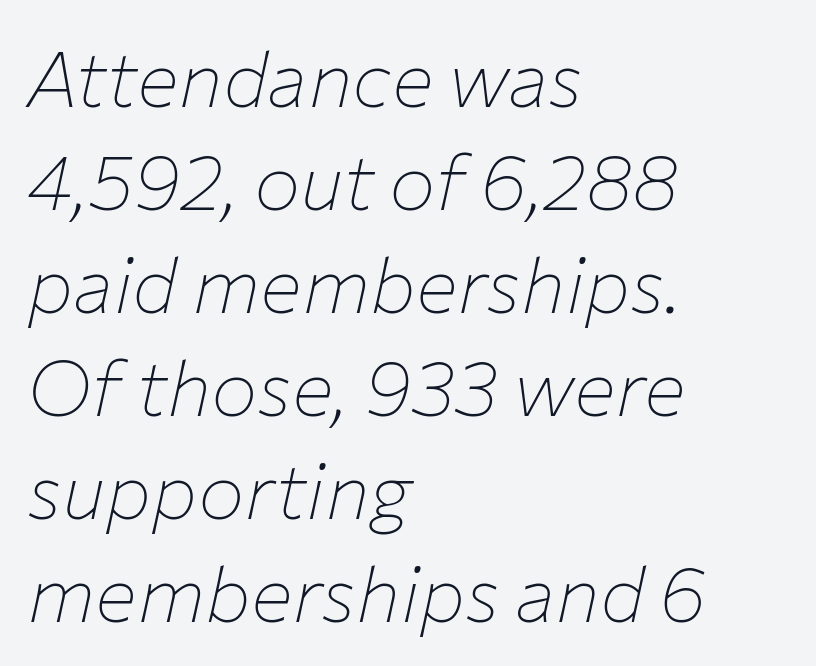
The whole block is typeset with a tilt. Honestly, the letter spacing is just normal — you wouldn't notice it. A quiet, ordinary-to-light weight characterises the typeface. Compared with a centered layout, this one pins lines to the left instead. Varying glyph widths throughout — classic text-font behaviour. Nobody drew a line under any word here.
